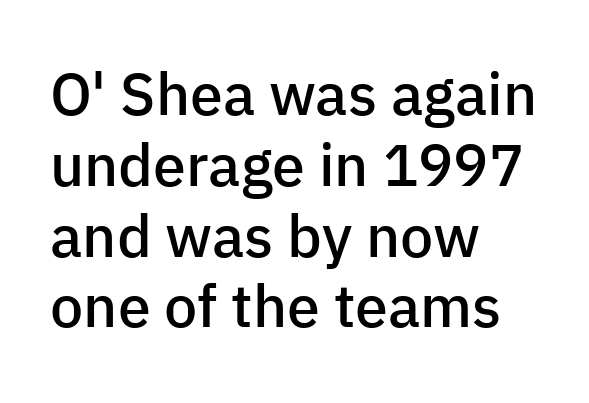
{"serif": "no", "italic": "no", "bold": "semi", "weight": "semibold", "width": "normal", "stroke_contrast": "low", "x_height": "medium", "monospaced": "no", "underline": "no", "align": "left", "line_spacing_ratio": 1.2, "letter_spacing": "normal", "letter_spacing_em": 0.0, "glyph_px": 59}
